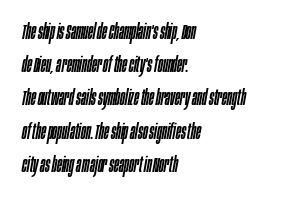
There's an unmistakable incline to the writing here. The strip under each line holds only bare page. One glance says typical: line gaps are just what's usual. Nothing unusual about the tracking: characters are spaced as the font intends. A classic flush-left, rag-right setting is used for this passage.
